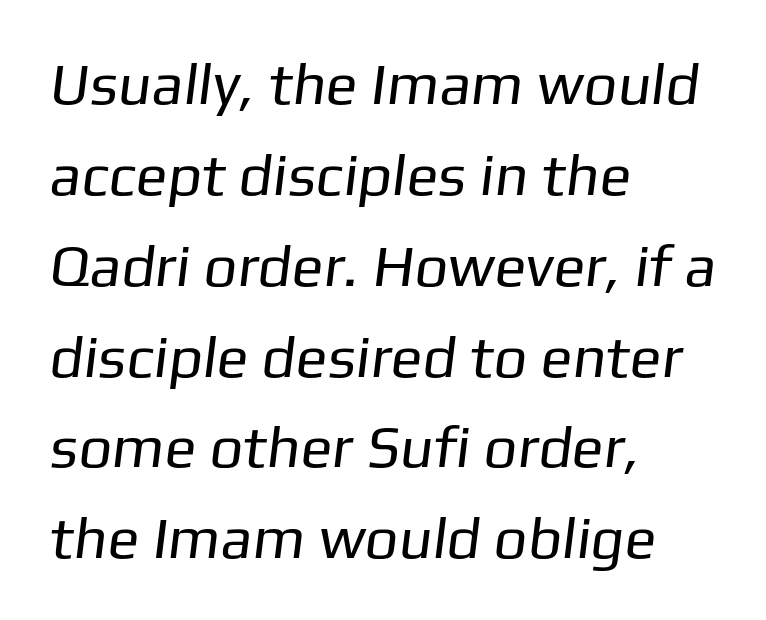
The image shows 59 px regular-weight sans-serif type; set left-aligned, normal line spacing (1.54x), normal letter spacing, not underlined; low stroke contrast and a medium x-height.
